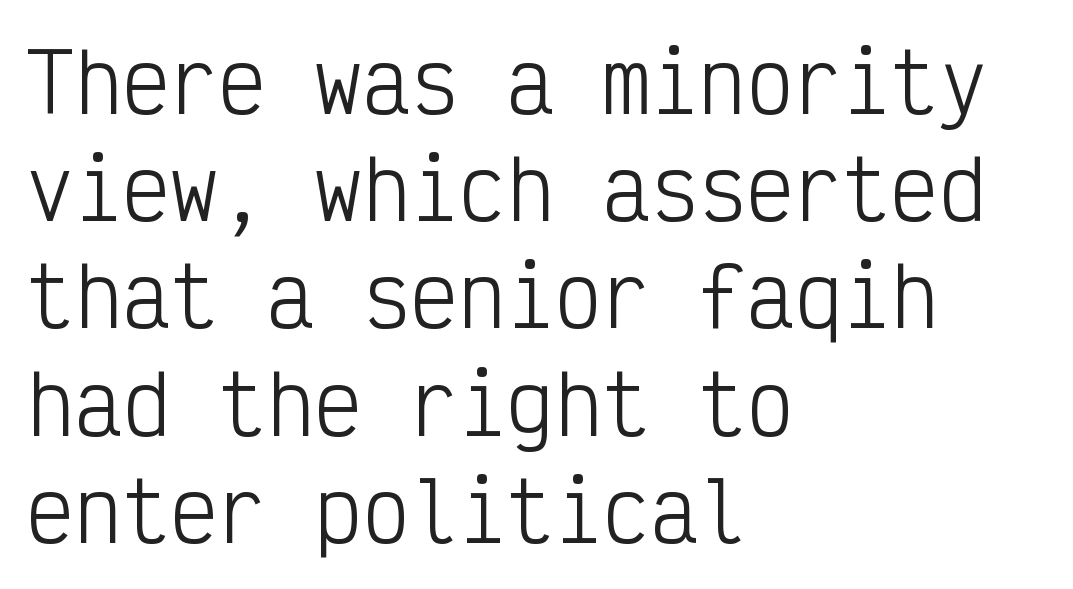
Q: Is the text bold? A: No.
Q: Is the text italic (slanted)? A: No, it is upright.
Q: Is the typeface a serif or a sans-serif typeface? A: Sans-serif.
Q: Is the text underlined? A: No.
Q: How is the paragraph aligned? A: Left-aligned.
Q: Is the spacing between letters normal or unusually wide? A: Normal.
Q: Is the spacing between lines tight, normal or loose? A: Normal.
Q: Width (condensed, normal, or wide)? A: Condensed.
Q: Stroke contrast? A: Low.
Q: x-height? A: Medium.
Q: Monospaced? A: Yes.
